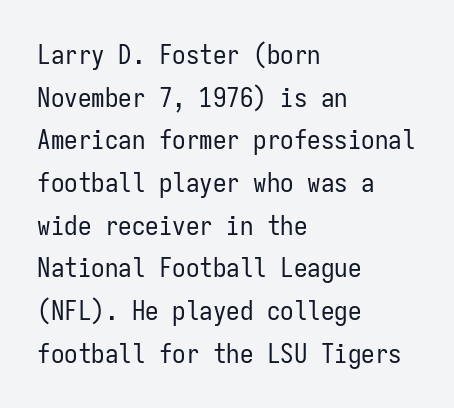
Q: Is the text bold? A: No.
Q: Is the text italic (slanted)? A: No, it is upright.
Q: Is the text underlined? A: No.
Q: How is the paragraph aligned? A: Left-aligned.
Q: Is the spacing between letters normal or unusually wide? A: Normal.
Q: Is the spacing between lines tight, normal or loose? A: Normal.
